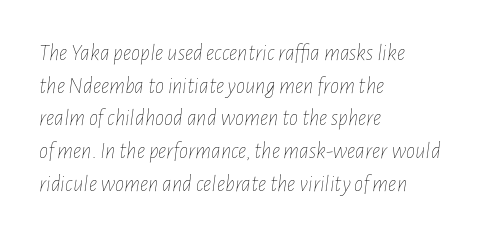
Q: Is the text bold? A: No.
Q: Is the text italic (slanted)? A: Yes, it leans right by about 7 degrees.
Q: Is the text underlined? A: No.
Q: How is the paragraph aligned? A: Left-aligned.
Q: Is the spacing between letters normal or unusually wide? A: Normal.
Q: Is the spacing between lines tight, normal or loose? A: Normal.
